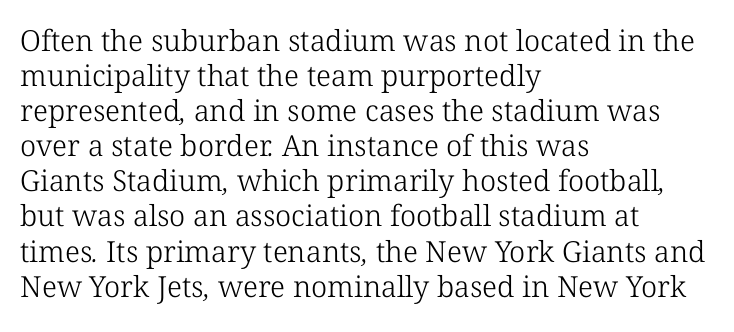
The image shows 29 px light serif type; set left-aligned, line spacing 1.21x, normal letter spacing, not underlined; low stroke contrast and a medium x-height.
